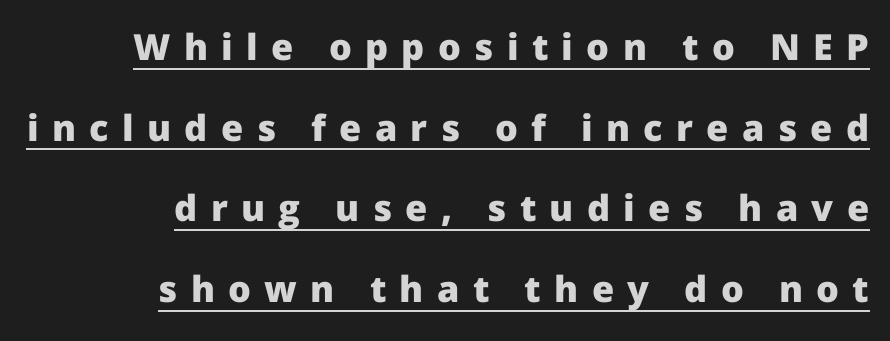
{"serif": "no", "italic": "no", "bold": "yes", "weight": "heavy", "width": "normal", "stroke_contrast": "low", "x_height": "medium", "monospaced": "no", "underline": "yes", "align": "right", "line_spacing": "loose", "line_spacing_ratio": 2.24, "letter_spacing": "wide", "letter_spacing_em": 0.37, "glyph_px": 36}
